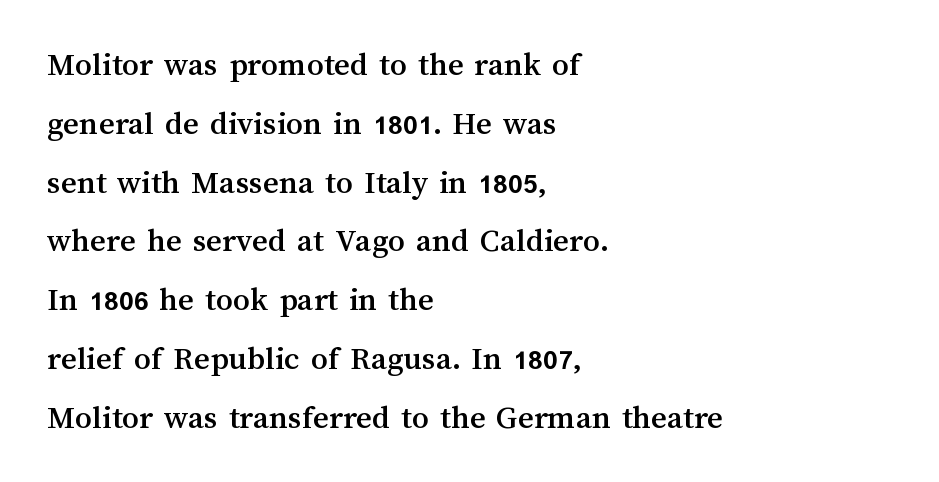
The image shows 34 px text type, upright; set left-aligned, line spacing 1.73x, normal letter spacing, not underlined; medium stroke contrast and a medium x-height.
